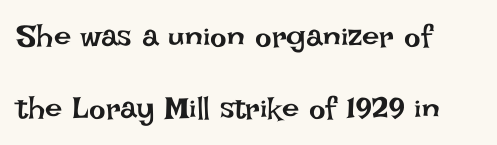
Q: Is the text bold? A: No.
Q: Is the text italic (slanted)? A: No, it is upright.
Q: Is the text underlined? A: No.
Q: How is the paragraph aligned? A: Left-aligned.
Q: Is the spacing between letters normal or unusually wide? A: Normal.
Q: Is the spacing between lines tight, normal or loose? A: Loose.
Q: Width (condensed, normal, or wide)? A: Normal.
Q: Stroke contrast? A: Low.
Q: x-height? A: Large.
Q: Monospaced? A: No.
